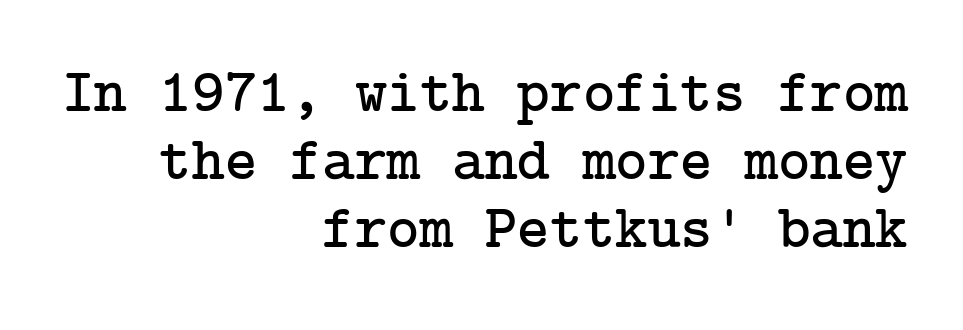
{"serif": "yes", "italic": "no", "width": "normal", "stroke_contrast": "low", "x_height": "medium", "underline": "no", "align": "right", "line_spacing": "tight", "line_spacing_ratio": 1.1, "letter_spacing": "normal", "letter_spacing_em": 0.0, "glyph_px": 62}
